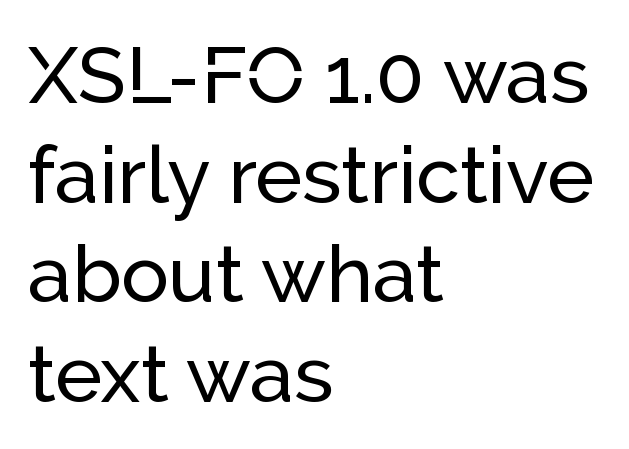
Tall strokes in this sample are plumb rather than angled. This sample keeps an unexceptional amount of space between lines. Lines of text with bare space underneath. Each letter's strokes conclude bluntly, with no projecting serifs.
